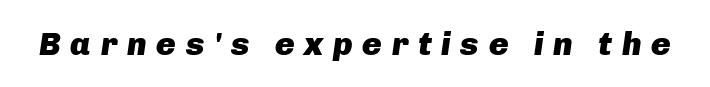
{"italic": "yes", "lean": "right", "slant_degrees": 8, "bold": "yes", "weight": "heavy", "width": "normal", "stroke_contrast": "low", "x_height": "medium", "monospaced": "no", "underline": "no", "letter_spacing": "wide", "letter_spacing_em": 0.29, "glyph_px": 33}
